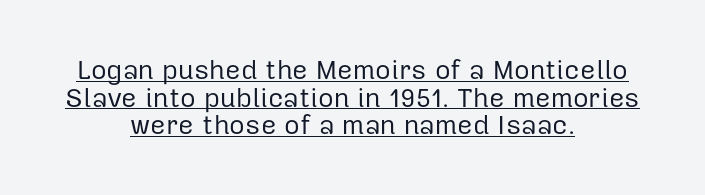
Q: Is the text bold? A: No.
Q: Is the text italic (slanted)? A: No, it is upright.
Q: Is the text underlined? A: Yes.
Q: How is the paragraph aligned? A: Centered.
Q: Is the spacing between letters normal or unusually wide? A: Normal.
Q: Is the spacing between lines tight, normal or loose? A: Tight.
